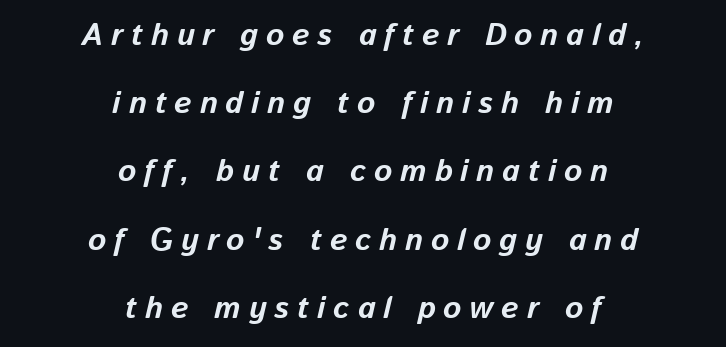
Q: Is the text bold? A: Yes.
Q: Is the text italic (slanted)? A: Yes, it leans right by about 13 degrees.
Q: Is the text underlined? A: No.
Q: How is the paragraph aligned? A: Centered.
Q: Is the spacing between letters normal or unusually wide? A: Unusually wide.
Q: Is the spacing between lines tight, normal or loose? A: Loose.
Q: Width (condensed, normal, or wide)? A: Normal.
Q: Stroke contrast? A: Low.
Q: x-height? A: Medium.
Q: Monospaced? A: No.
